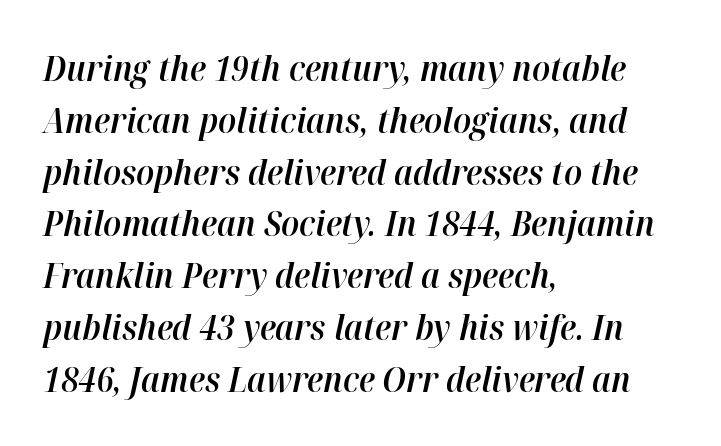
{"italic": "yes", "lean": "right", "slant_degrees": 12, "bold": "semi", "weight": "semibold", "width": "normal", "stroke_contrast": "high", "x_height": "medium", "monospaced": "no", "underline": "no", "align": "left", "line_spacing": "normal", "line_spacing_ratio": 1.48, "letter_spacing": "normal", "letter_spacing_em": 0.0, "glyph_px": 35}
